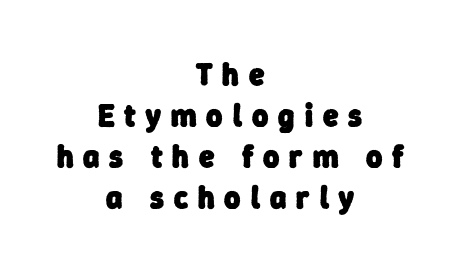
{"serif": "no", "bold": "yes", "weight": "heavy", "width": "normal", "stroke_contrast": "low", "x_height": "medium", "monospaced": "no", "underline": "no", "align": "center", "line_spacing": "normal", "line_spacing_ratio": 1.32, "letter_spacing": "wide", "letter_spacing_em": 0.32, "glyph_px": 31}
